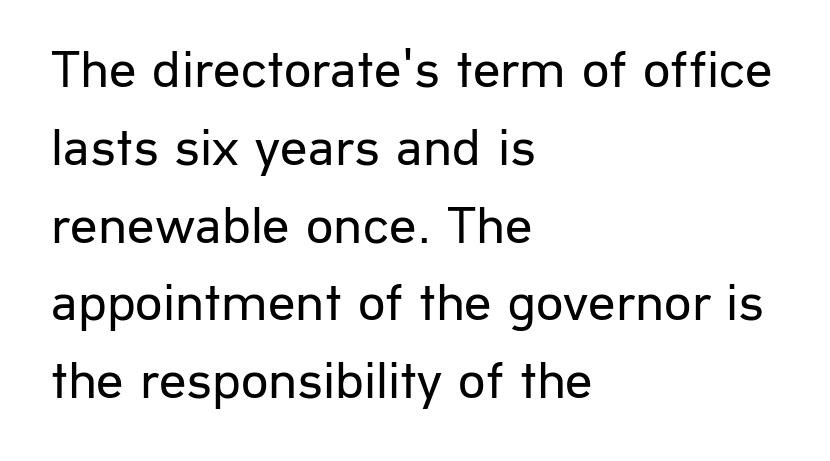
The image shows 54 px regular-weight sans-serif type, upright; set left-aligned, normal line spacing (1.44x), normal letter spacing, not underlined; low stroke contrast and a medium x-height.
